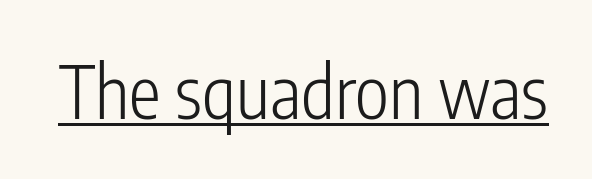
{"serif": "no", "italic": "no", "bold": "no", "weight": "light", "width": "condensed", "stroke_contrast": "low", "x_height": "medium", "monospaced": "no", "underline": "yes", "letter_spacing": "normal", "letter_spacing_em": 0.0, "glyph_px": 72}
